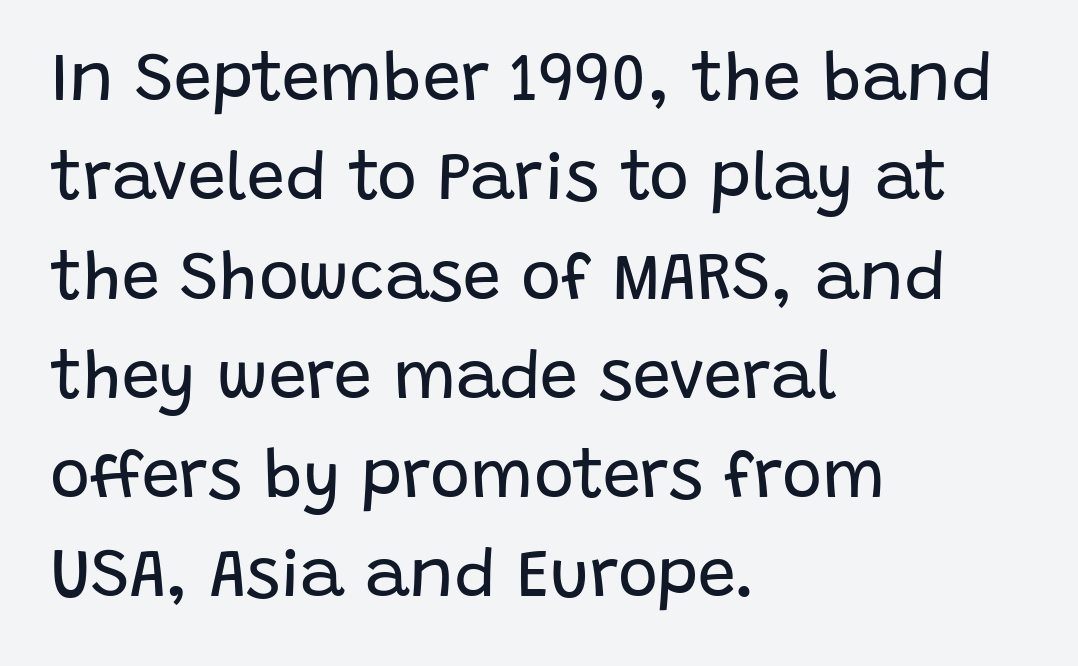
The image shows 68 px regular-weight sans-serif type, upright; set left-aligned, normal line spacing (1.46x), normal letter spacing, not underlined; low stroke contrast and a large x-height.
